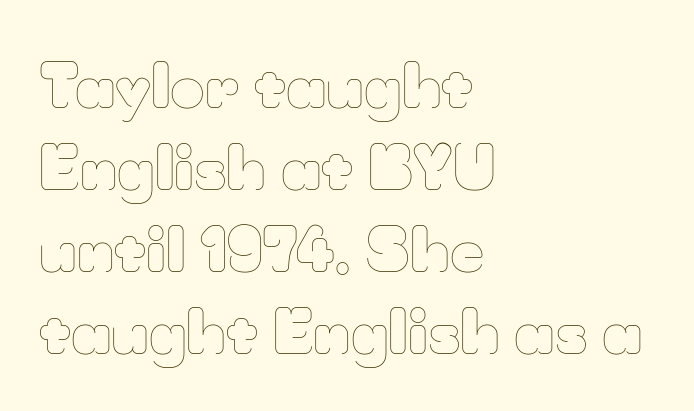
Regarding leading, the lines here are spaced in the standard way. The passage is arranged the way most books set body copy — flush left. Letters have the restrained weight of plain body copy at most. Varying glyph widths throughout — classic text-font behaviour. Clear beneath every line of the passage. This rendering leaves character spacing at its baseline value.
